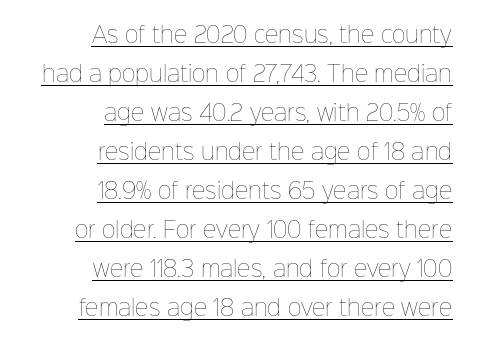
{"italic": "no", "bold": "no", "underline": "yes", "align": "right", "line_spacing_ratio": 1.86, "letter_spacing": "normal", "letter_spacing_em": 0.0, "glyph_px": 21}
